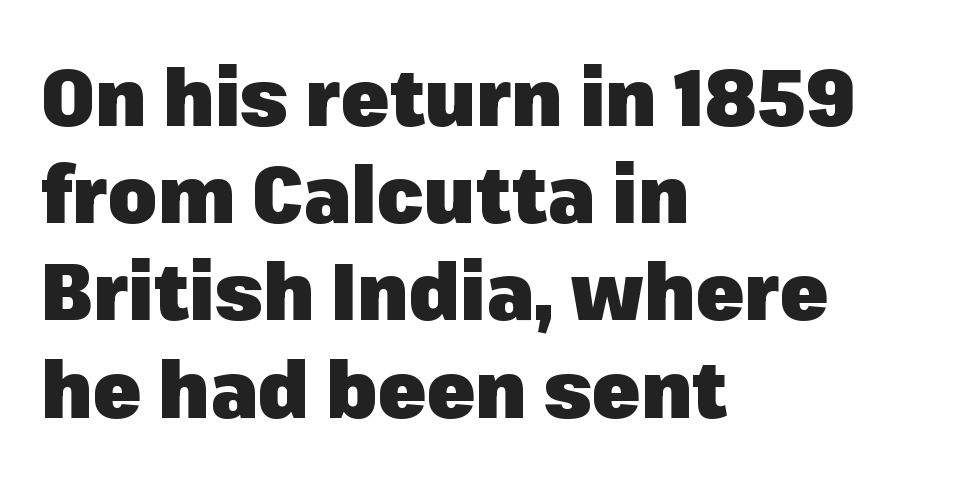
No extra tracking has been applied to these lines. Font category for this specimen: sans-serif. Characters remain perfectly vertical along every line. Note the varied advance widths — an 'i' is clearly narrower than an 'm'. A dark, heavy texture on the line: the type is bold. The strip under each line holds only bare page.
